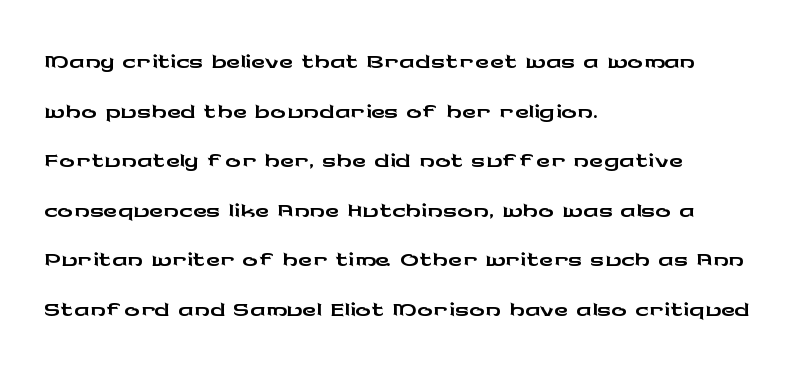
{"serif": "no", "italic": "no", "width": "wide", "stroke_contrast": "low", "x_height": "medium", "monospaced": "no", "underline": "no", "align": "left", "line_spacing": "normal", "line_spacing_ratio": 1.27, "letter_spacing": "normal", "letter_spacing_em": 0.0, "glyph_px": 39}
